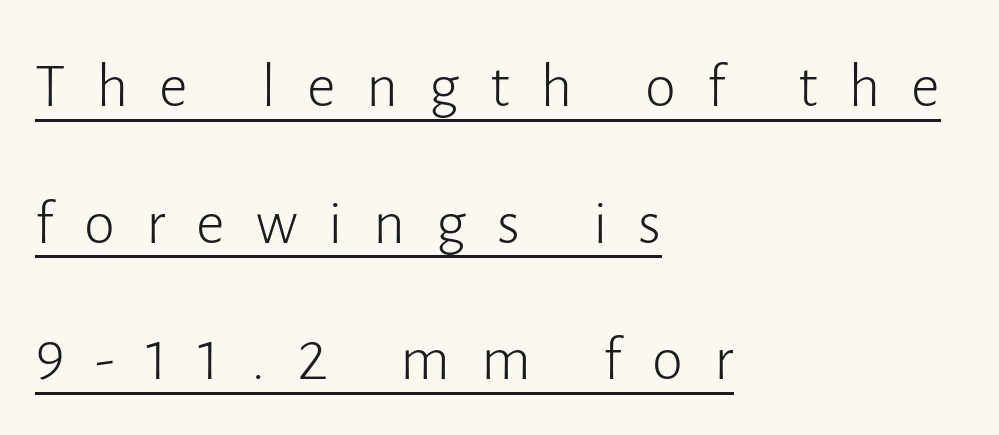
Is the stroke heavy? The answer is a plain regular-or-lighter. A baseline rule has been typeset under these characters. Each new line begins a long way beneath the previous one. This is sans-serif lettering, the kind often seen on screens and signage. The horizontal fit of the characters is loose and conspicuously gappy.
